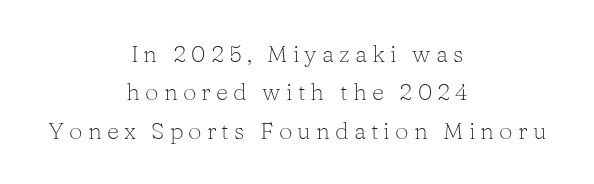
Horizontal alignment here is central, giving a formal, balanced look. These lines have a slow, spaced-out rhythm from letter to letter. The space between consecutive lines is moderate. No chunkiness to these letters — they're not bold.
